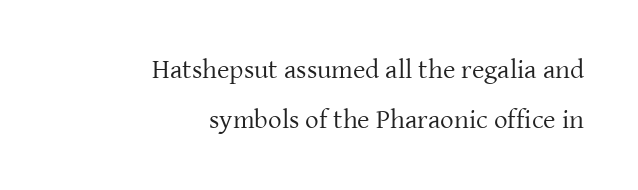
The string is rendered with underlining switched off. Ascenders rise straight up at ninety degrees. The paragraph shown leans on its right margin. The letters sit at their default tracking, neither squeezed nor spread. The strokes are not fattened; the text isn't bold.
